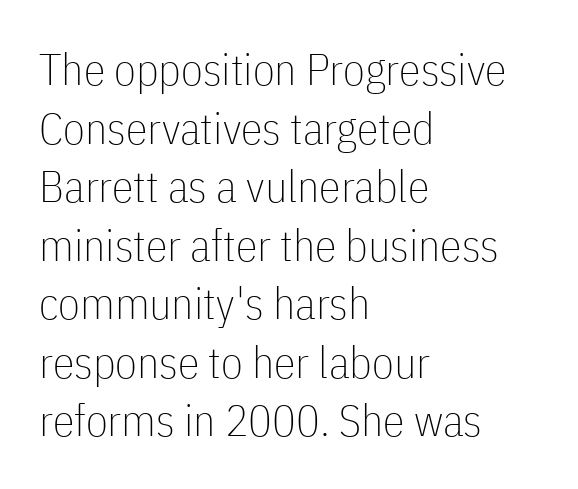
{"serif": "no", "italic": "no", "bold": "no", "weight": "thin", "width": "condensed", "stroke_contrast": "low", "x_height": "medium", "monospaced": "no", "underline": "no", "align": "left", "line_spacing": "normal", "line_spacing_ratio": 1.33, "letter_spacing": "normal", "letter_spacing_em": 0.0, "glyph_px": 44}
